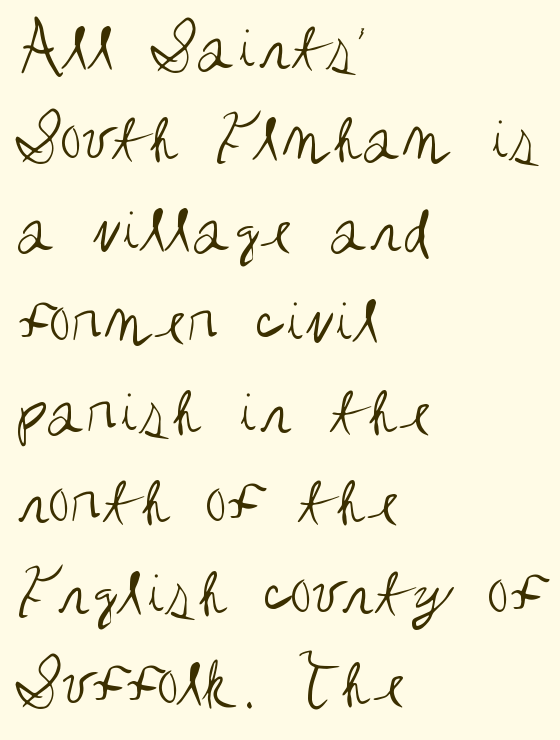
{"serif": "no", "bold": "no", "weight": "regular", "width": "condensed", "stroke_contrast": "medium", "x_height": "large", "monospaced": "no", "underline": "no", "align": "left", "line_spacing": "normal", "line_spacing_ratio": 1.28, "letter_spacing": "normal", "letter_spacing_em": 0.0, "glyph_px": 71}
